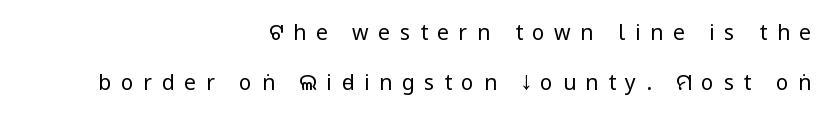
Q: Is the text bold? A: No.
Q: Is the text italic (slanted)? A: No, it is upright.
Q: Is the text underlined? A: No.
Q: How is the paragraph aligned? A: Right-aligned.
Q: Is the spacing between letters normal or unusually wide? A: Unusually wide.
Q: Is the spacing between lines tight, normal or loose? A: Loose.
